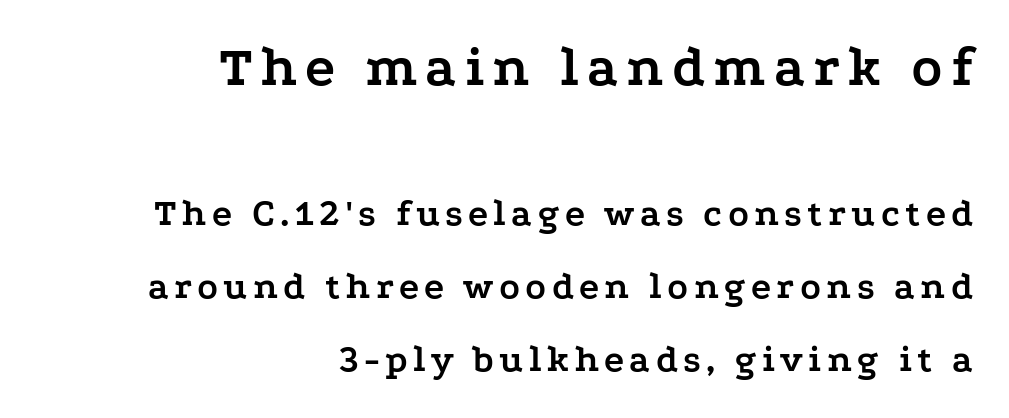
The image shows 57 px semibold, wide serif type, upright; set right-aligned, loose line spacing (1.93x), not underlined; the first (top) block is 1.5x larger; low stroke contrast and a medium x-height.
